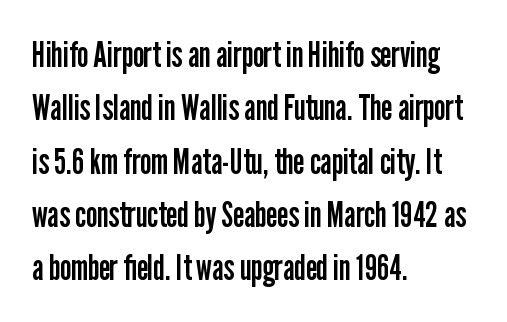
{"serif": "no", "italic": "no", "bold": "no", "weight": "regular", "width": "condensed", "stroke_contrast": "low", "x_height": "medium", "monospaced": "no", "underline": "no", "align": "left", "line_spacing": "normal", "line_spacing_ratio": 1.48, "letter_spacing": "normal", "letter_spacing_em": 0.0, "glyph_px": 36}
